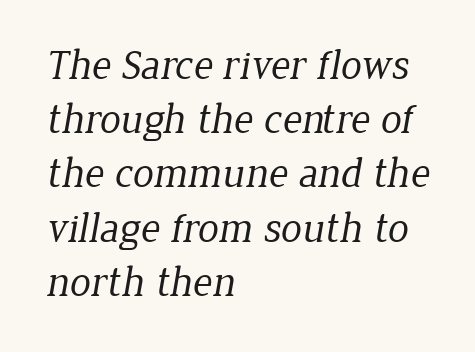
{"serif": "yes", "bold": "no", "weight": "regular", "width": "normal", "stroke_contrast": "low", "x_height": "medium", "monospaced": "no", "underline": "no", "align": "left", "line_spacing": "normal", "line_spacing_ratio": 1.29, "letter_spacing": "normal", "letter_spacing_em": 0.0, "glyph_px": 42}
